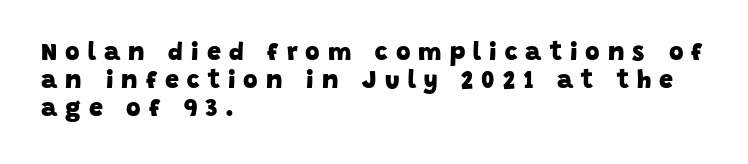
The image shows 25 px bold type; set left-aligned, tight line spacing (1.12x), unusually wide letter spacing (+0.32 em), not underlined.
